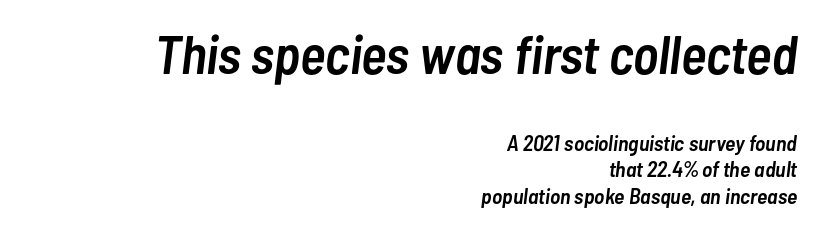
Q: Is the text bold? A: Semi-bold.
Q: Is the text italic (slanted)? A: Yes, it leans right by about 7 degrees.
Q: Is the text underlined? A: No.
Q: How is the paragraph aligned? A: Right-aligned.
Q: Is the spacing between letters normal or unusually wide? A: Normal.
Q: Which block of text is set in a larger size, the first (top) or the second (bottom)? A: The first (top) one.
Q: Width (condensed, normal, or wide)? A: Condensed.
Q: Stroke contrast? A: Low.
Q: x-height? A: Medium.
Q: Monospaced? A: No.
